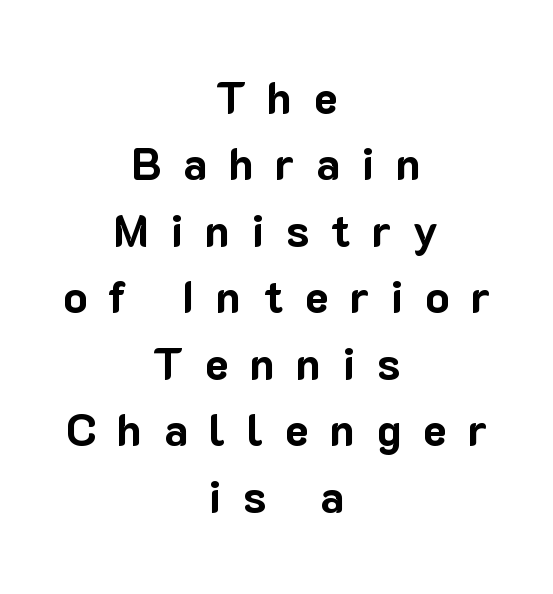
Q: Is the text bold? A: Yes.
Q: Is the text italic (slanted)? A: No, it is upright.
Q: Is the typeface a serif or a sans-serif typeface? A: Sans-serif.
Q: Is the text underlined? A: No.
Q: How is the paragraph aligned? A: Centered.
Q: Is the spacing between letters normal or unusually wide? A: Unusually wide.
Q: Is the spacing between lines tight, normal or loose? A: Normal.
Q: Width (condensed, normal, or wide)? A: Normal.
Q: Stroke contrast? A: Low.
Q: x-height? A: Medium.
Q: Monospaced? A: No.
